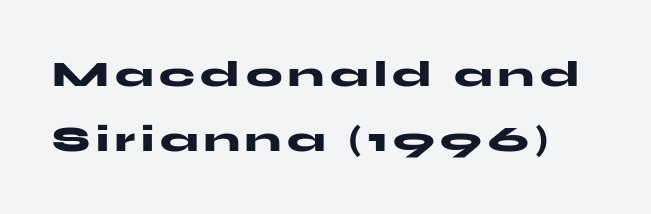
The image shows 36 px heavy, wide sans-serif type, upright; set line spacing 1.81x, not underlined; medium stroke contrast and a medium x-height.
